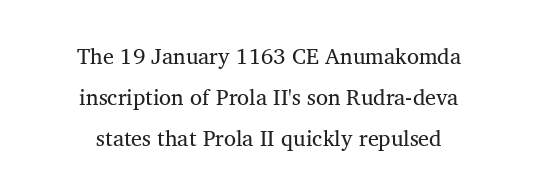
{"bold": "no", "underline": "no", "align": "center", "line_spacing_ratio": 1.87, "letter_spacing": "normal", "letter_spacing_em": 0.0, "glyph_px": 22}
